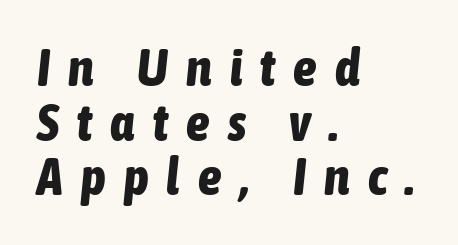
Q: Is the text bold? A: Yes.
Q: Is the text italic (slanted)? A: Yes, it leans right by about 6 degrees.
Q: Is the text underlined? A: No.
Q: How is the paragraph aligned? A: Left-aligned.
Q: Is the spacing between letters normal or unusually wide? A: Unusually wide.
Q: Is the spacing between lines tight, normal or loose? A: Tight.
Q: Width (condensed, normal, or wide)? A: Condensed.
Q: Stroke contrast? A: Low.
Q: x-height? A: Medium.
Q: Monospaced? A: No.
